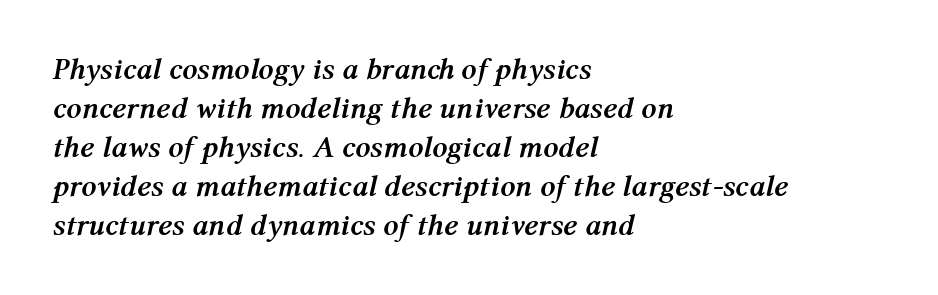
A bare baseline throughout the passage. Each letter keeps its own natural width here, so spacing adapts to shape. A typesetter would mark this as italic. No extra tracking has been applied to these lines. Thick stems and heavy bowls — unmistakably bold.
